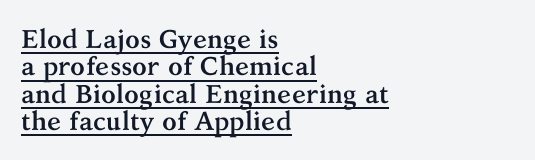
How are the letters spaced? Ordinarily, with no added tracking. Each line starts at the same left margin while the right side varies. What decoration does the sample have? An underline. The specimen reads as upright at a glance. Heavy, bold letterforms. The lines are packed closely together with very little leading.
